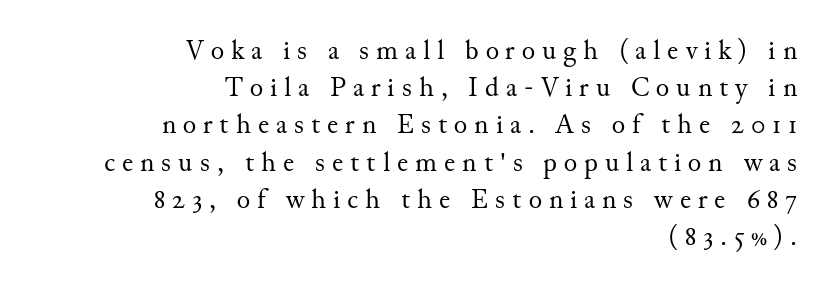
{"serif": "yes", "italic": "no", "bold": "no", "weight": "regular", "width": "normal", "stroke_contrast": "medium", "x_height": "small", "monospaced": "no", "underline": "no", "align": "right", "line_spacing": "normal", "line_spacing_ratio": 1.33, "letter_spacing": "wide", "letter_spacing_em": 0.25, "glyph_px": 28}
